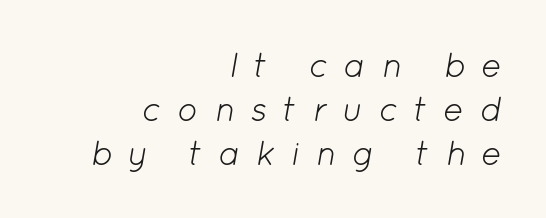
A quiet, ordinary-to-light weight characterises the typeface. One-word summary of the alignment: right. The axis of the letterforms is tilted away from vertical. The letters are spread apart with noticeably loose tracking. The rendering uses natural spacing where letterforms have individual widths.
